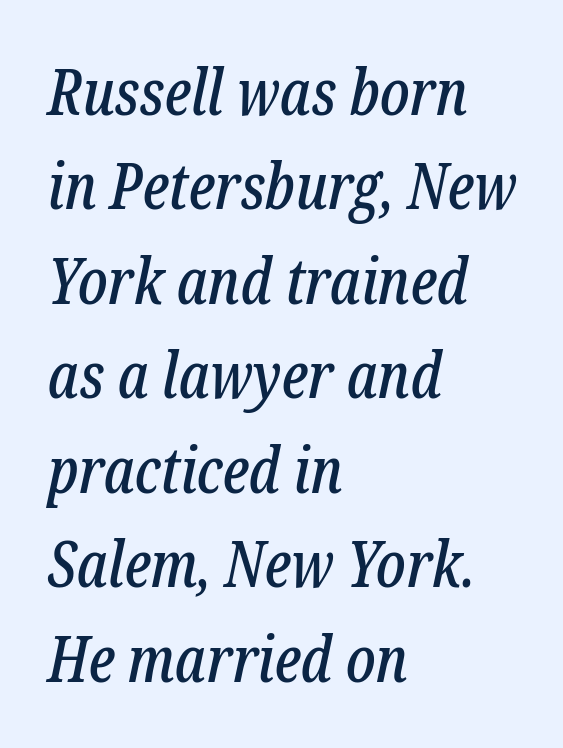
Compared with typical paragraphs, the rows here are spaced about the same. The glyphs are unaccompanied by any horizontal stroke below them. This rendering uses left alignment, leaving the right contour irregular. The letters advance in unequal steps, a hallmark of proportional type.
